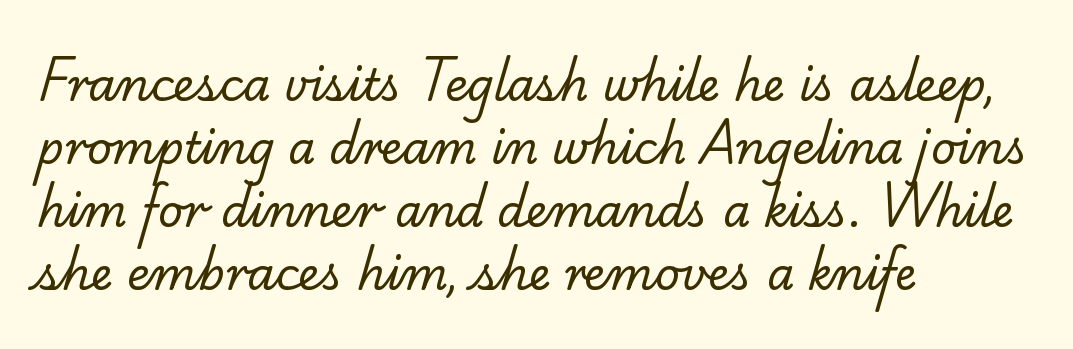
The image shows 44 px regular-weight type; set left-aligned, normal line spacing (1.43x), normal letter spacing, not underlined; low stroke contrast and a small x-height.
